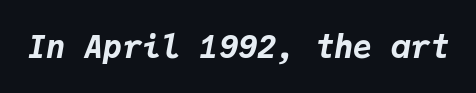
{"italic": "yes", "lean": "right", "slant_degrees": 9, "bold": "yes", "weight": "bold", "width": "normal", "stroke_contrast": "low", "x_height": "medium", "monospaced": "yes", "underline": "no", "letter_spacing": "normal", "letter_spacing_em": 0.0, "glyph_px": 32}
